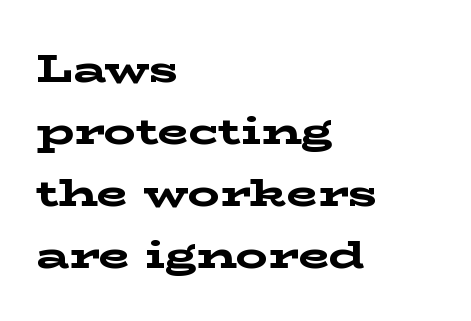
Is this a sans? No — the strokes have serifs. These lines stack with their left ends in a neat column. Strong, thick strokes mark this as bold type. In terms of letterspacing, this is plain default setting. Is this a fixed-width face? No — the glyphs have proportional, varying widths.
